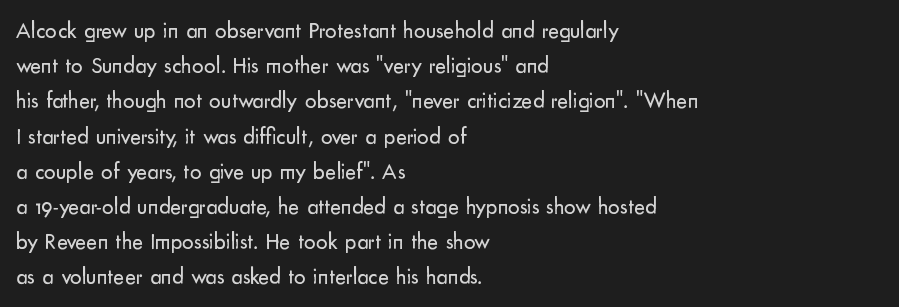
{"italic": "no", "bold": "no", "underline": "no", "align": "left", "line_spacing": "normal", "line_spacing_ratio": 1.53, "letter_spacing": "normal", "letter_spacing_em": 0.0, "glyph_px": 23}
